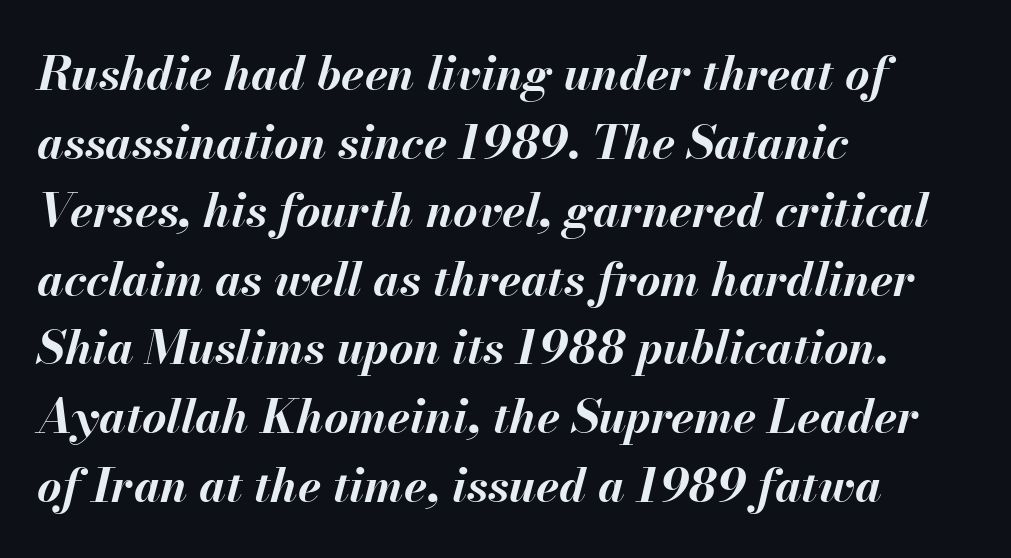
Q: Is the text bold? A: Yes.
Q: Is the text italic (slanted)? A: Yes, it leans right by about 13 degrees.
Q: Is the text underlined? A: No.
Q: How is the paragraph aligned? A: Left-aligned.
Q: Is the spacing between letters normal or unusually wide? A: Normal.
Q: Is the spacing between lines tight, normal or loose? A: Normal.
Q: Width (condensed, normal, or wide)? A: Normal.
Q: Stroke contrast? A: Medium.
Q: x-height? A: Small.
Q: Monospaced? A: No.
